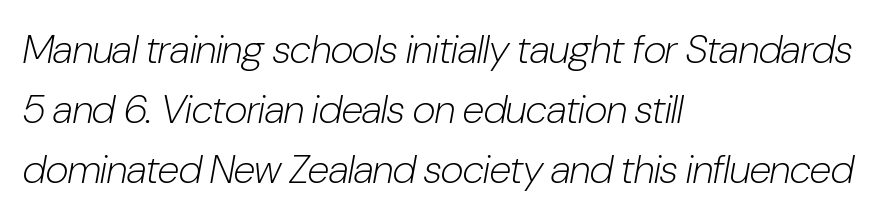
{"italic": "yes", "lean": "right", "slant_degrees": 10, "bold": "no", "weight": "light", "width": "condensed", "stroke_contrast": "low", "x_height": "medium", "monospaced": "no", "underline": "no", "align": "left", "line_spacing": "normal", "line_spacing_ratio": 1.5, "letter_spacing": "normal", "letter_spacing_em": 0.0, "glyph_px": 40}
